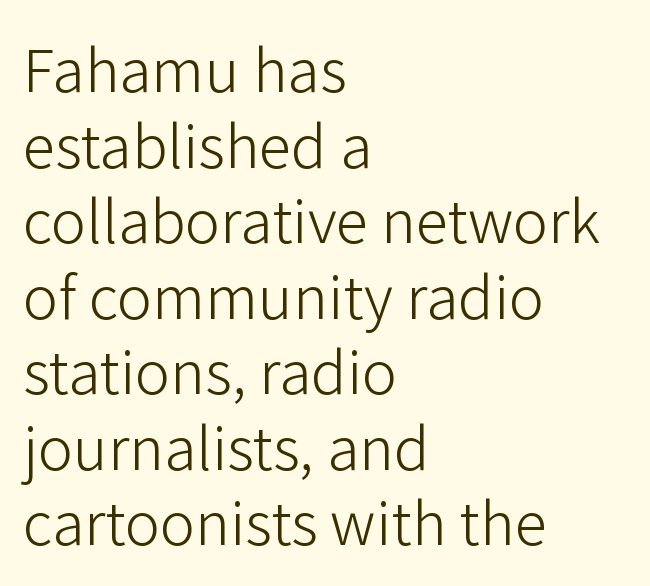
The passage shown is not underscored anywhere. These lines are composed in type without serifs. Honestly, the letter spacing is just normal — you wouldn't notice it. Unlike italic type, these characters show no tilt at all. Baseline-to-baseline distance is the conventional proportion of letter height. Think of a printed novel: that variable character pitch is what you see here.
